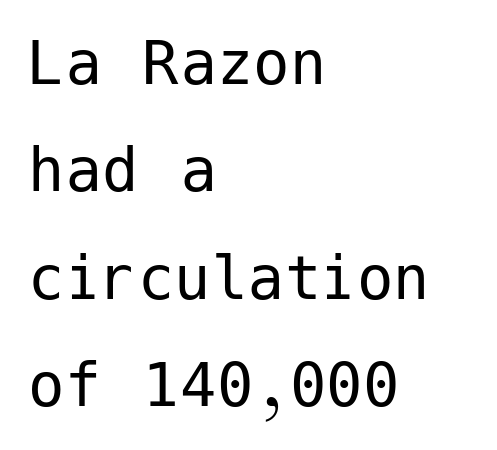
The image shows 73 px regular-weight sans-serif type, upright; set left-aligned, normal line spacing (1.47x), normal letter spacing, not underlined; low stroke contrast and a medium x-height.
